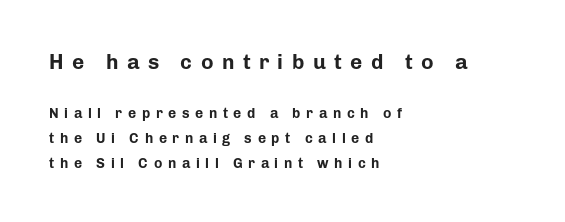
This sample uses expanded letter spacing, leaving extra air between glyphs. A bare baseline throughout the passage. Strong, thick strokes mark this as bold type. The paragraph shown leans on its left margin. The typography opts for an upright posture over an oblique one. Character size in the leading block exceeds that of the trailing block.
